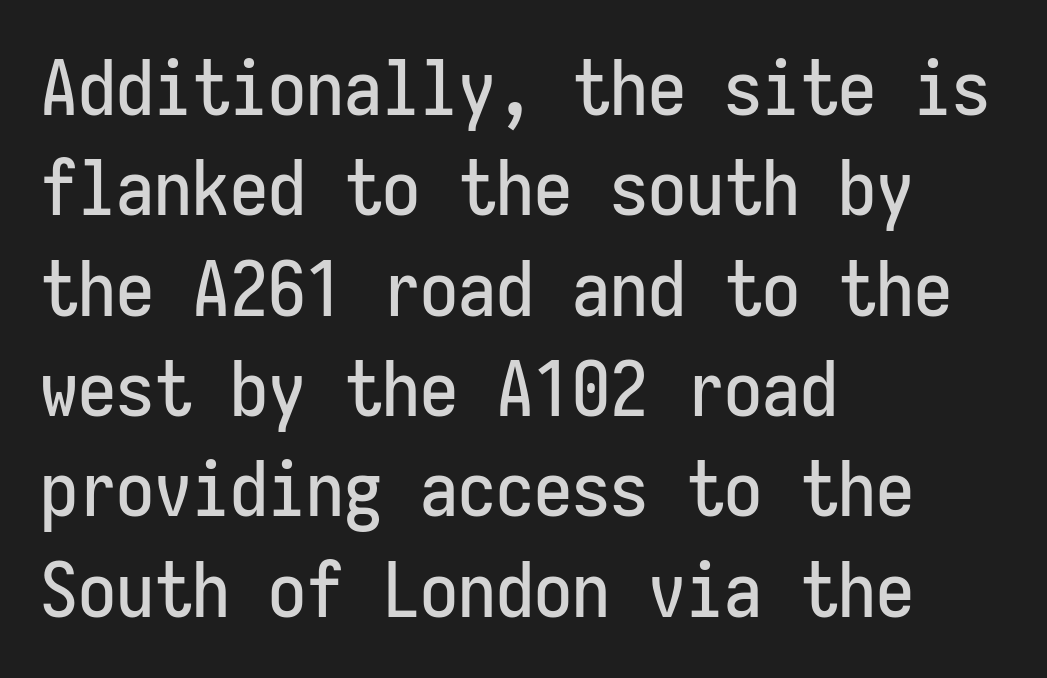
The image shows 76 px condensed sans-serif type, upright, monospaced; set left-aligned, normal line spacing (1.32x), normal letter spacing, not underlined; low stroke contrast and a medium x-height.
